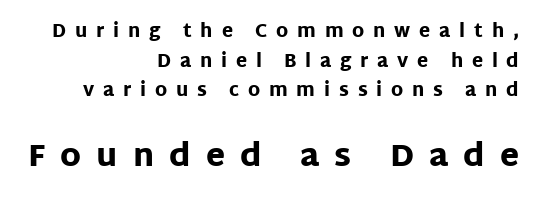
A roman cut, with each character standing at attention. Of the two passages, the one underneath uses the larger point size. A typesetter would call this leading conventional body-copy spacing. Rule under the text: the space is simply empty.
